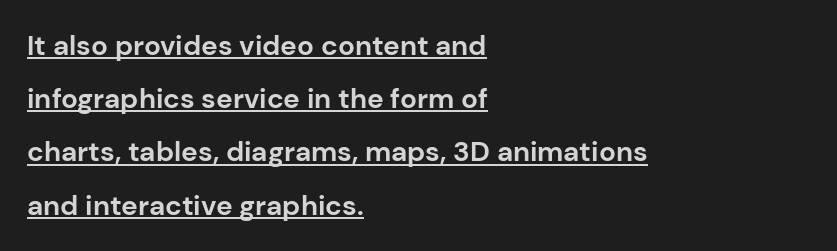
Q: Is the text bold? A: Yes.
Q: Is the text italic (slanted)? A: No, it is upright.
Q: Is the typeface a serif or a sans-serif typeface? A: Sans-serif.
Q: Is the text underlined? A: Yes.
Q: How is the paragraph aligned? A: Left-aligned.
Q: Is the spacing between letters normal or unusually wide? A: Normal.
Q: Is the spacing between lines tight, normal or loose? A: Loose.
Q: Width (condensed, normal, or wide)? A: Normal.
Q: Stroke contrast? A: Low.
Q: x-height? A: Medium.
Q: Monospaced? A: No.
